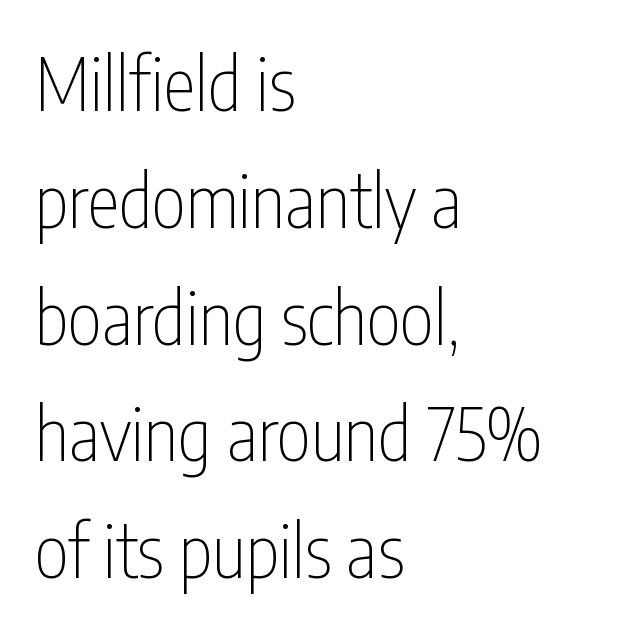
Inter-character spacing is left at the font's built-in metrics. A bare baseline throughout the passage. This rendering uses left alignment, leaving the right contour irregular. This sample keeps an unexceptional amount of space between lines.
